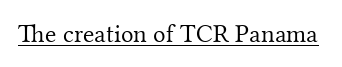
The image shows 26 px text type, upright; set normal letter spacing, underlined.
